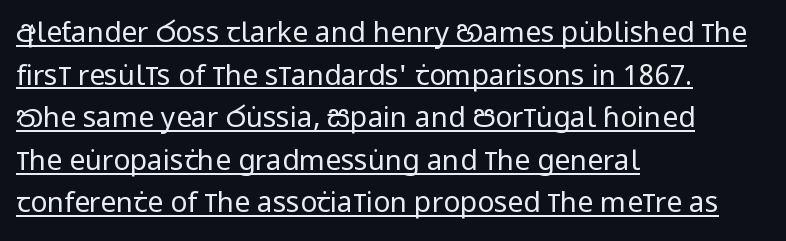
Q: Is the text bold? A: No.
Q: Is the text italic (slanted)? A: No, it is upright.
Q: Is the typeface a serif or a sans-serif typeface? A: Sans-serif.
Q: Is the text underlined? A: Yes.
Q: How is the paragraph aligned? A: Left-aligned.
Q: Is the spacing between letters normal or unusually wide? A: Normal.
Q: Is the spacing between lines tight, normal or loose? A: Normal.
Q: Width (condensed, normal, or wide)? A: Condensed.
Q: Stroke contrast? A: Low.
Q: x-height? A: Large.
Q: Monospaced? A: No.
